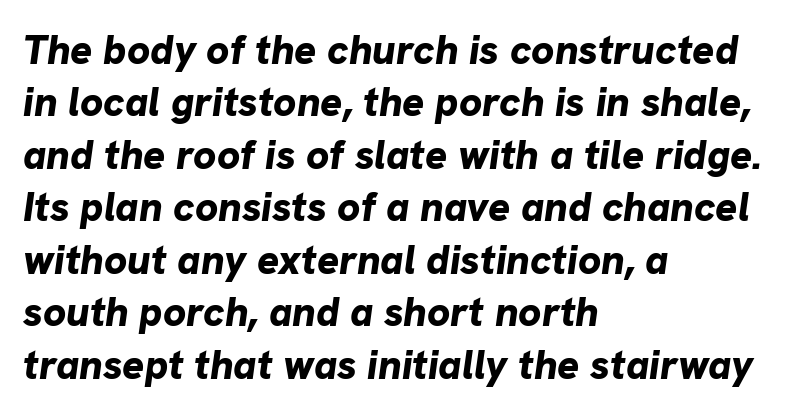
{"italic": "yes", "lean": "right", "slant_degrees": 8, "bold": "yes", "weight": "bold", "width": "normal", "stroke_contrast": "low", "x_height": "medium", "monospaced": "no", "underline": "no", "align": "left", "line_spacing": "normal", "line_spacing_ratio": 1.28, "letter_spacing": "normal", "letter_spacing_em": 0.0, "glyph_px": 41}
